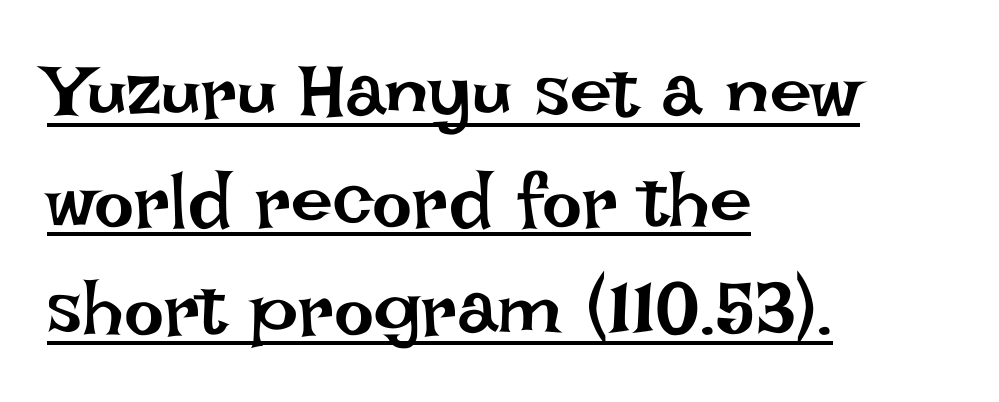
The image shows 75 px regular-weight type, upright; set left-aligned, normal line spacing (1.45x), normal letter spacing, underlined; low stroke contrast and a large x-height.
